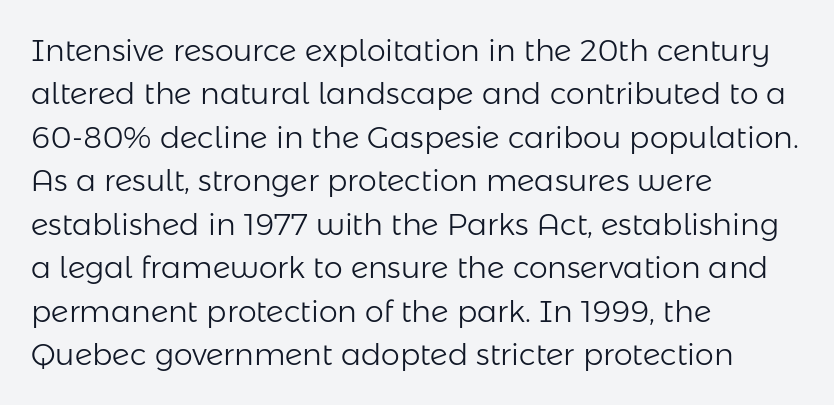
{"serif": "no", "italic": "no", "bold": "no", "weight": "light", "width": "normal", "stroke_contrast": "low", "x_height": "medium", "monospaced": "no", "underline": "no", "align": "left", "line_spacing": "normal", "line_spacing_ratio": 1.45, "letter_spacing": "normal", "letter_spacing_em": 0.0, "glyph_px": 30}
